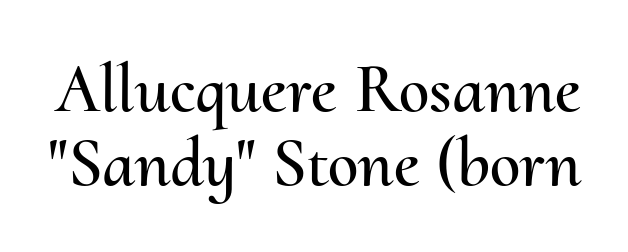
{"italic": "no", "width": "normal", "stroke_contrast": "medium", "x_height": "small", "monospaced": "no", "underline": "no", "line_spacing": "tight", "line_spacing_ratio": 1.07, "letter_spacing": "normal", "letter_spacing_em": 0.0, "glyph_px": 69}
